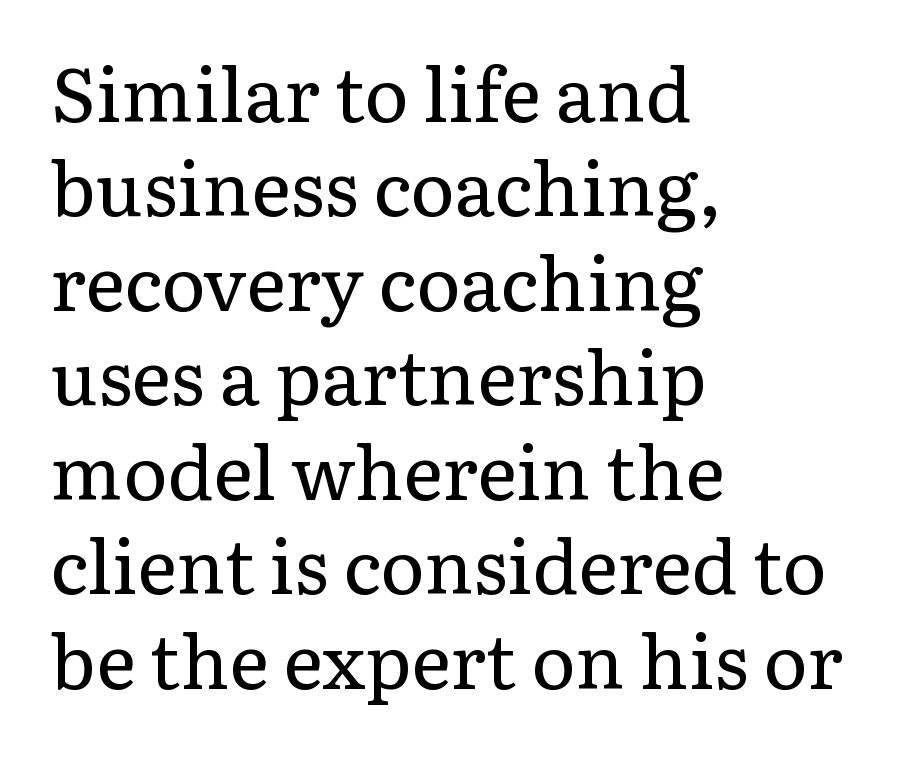
{"serif": "yes", "italic": "no", "bold": "no", "weight": "regular", "width": "normal", "stroke_contrast": "low", "x_height": "medium", "monospaced": "no", "underline": "no", "align": "left", "line_spacing": "normal", "line_spacing_ratio": 1.26, "letter_spacing": "normal", "letter_spacing_em": 0.0, "glyph_px": 75}
